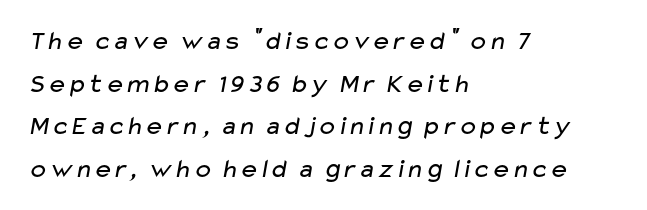
Q: Is the text bold? A: No.
Q: Is the text underlined? A: No.
Q: How is the paragraph aligned? A: Left-aligned.
Q: Is the spacing between letters normal or unusually wide? A: Normal.
Q: Is the spacing between lines tight, normal or loose? A: Normal.
